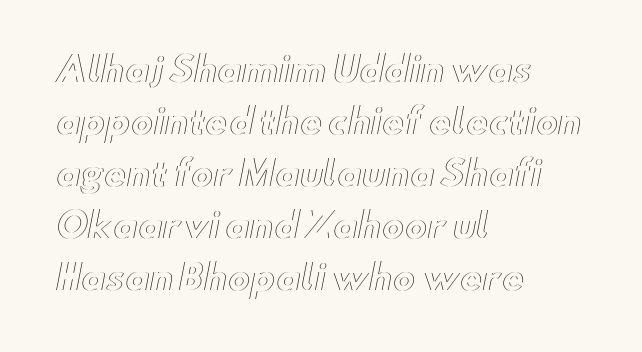
{"width": "wide", "x_height": "small", "monospaced": "no", "underline": "no", "align": "left", "line_spacing": "normal", "line_spacing_ratio": 1.53, "letter_spacing": "normal", "letter_spacing_em": 0.0, "glyph_px": 34}
